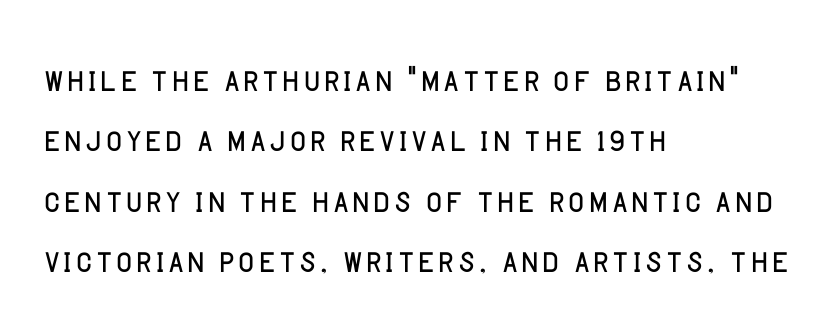
The image shows 44 px light sans-serif type, upright; set left-aligned, normal line spacing (1.37x), normal letter spacing, not underlined; low stroke contrast and a large x-height.
